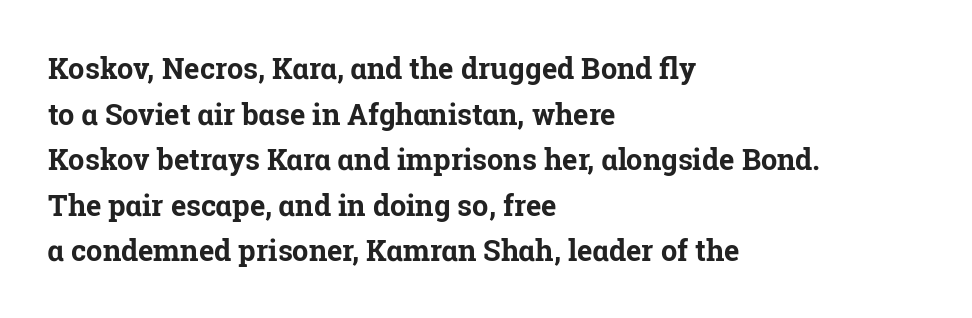
{"serif": "yes", "italic": "no", "bold": "yes", "weight": "bold", "width": "normal", "stroke_contrast": "low", "x_height": "medium", "monospaced": "no", "underline": "no", "align": "left", "line_spacing": "normal", "line_spacing_ratio": 1.57, "letter_spacing": "normal", "letter_spacing_em": 0.0, "glyph_px": 29}
